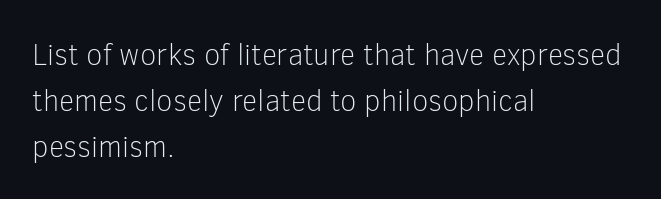
The image shows 30 px light sans-serif type, upright; set left-aligned, normal line spacing (1.54x), normal letter spacing, not underlined; low stroke contrast and a medium x-height.
